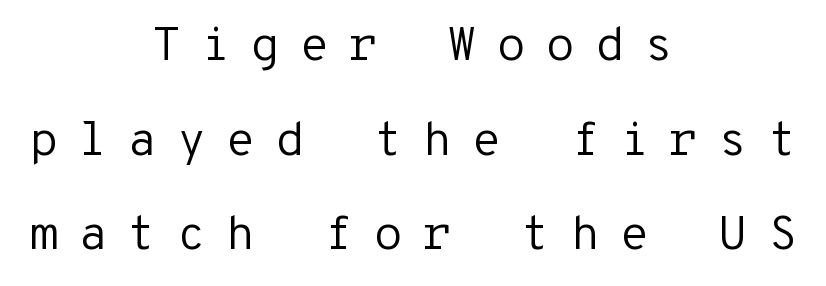
The image shows 48 px regular-weight sans-serif type, upright, monospaced; set centered, loose line spacing (1.97x), unusually wide letter spacing (+0.41 em), not underlined; low stroke contrast and a medium x-height.
